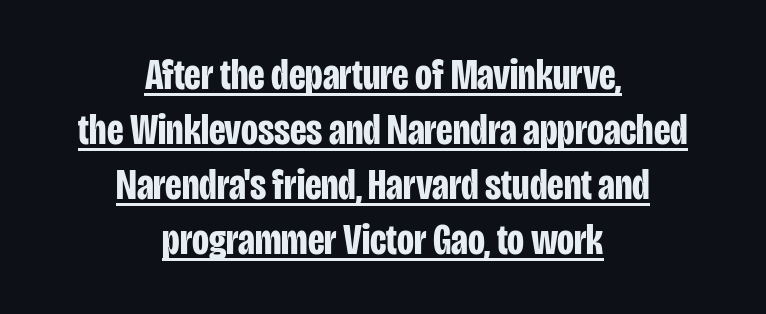
Q: Is the text bold? A: Yes.
Q: Is the text italic (slanted)? A: No, it is upright.
Q: Is the typeface a serif or a sans-serif typeface? A: Sans-serif.
Q: Is the text underlined? A: Yes.
Q: How is the paragraph aligned? A: Centered.
Q: Is the spacing between letters normal or unusually wide? A: Normal.
Q: Is the spacing between lines tight, normal or loose? A: Normal.
Q: Width (condensed, normal, or wide)? A: Condensed.
Q: Stroke contrast? A: Low.
Q: x-height? A: Large.
Q: Monospaced? A: No.
